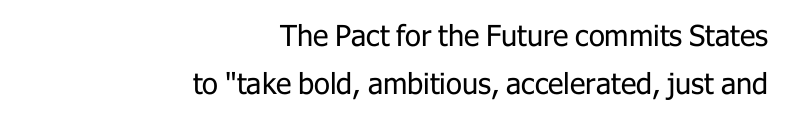
Font category for this specimen: sans-serif. The line texture is even and compact thanks to regular tracking. Leading: standard. Right-aligned paragraph, ragged on the left.
